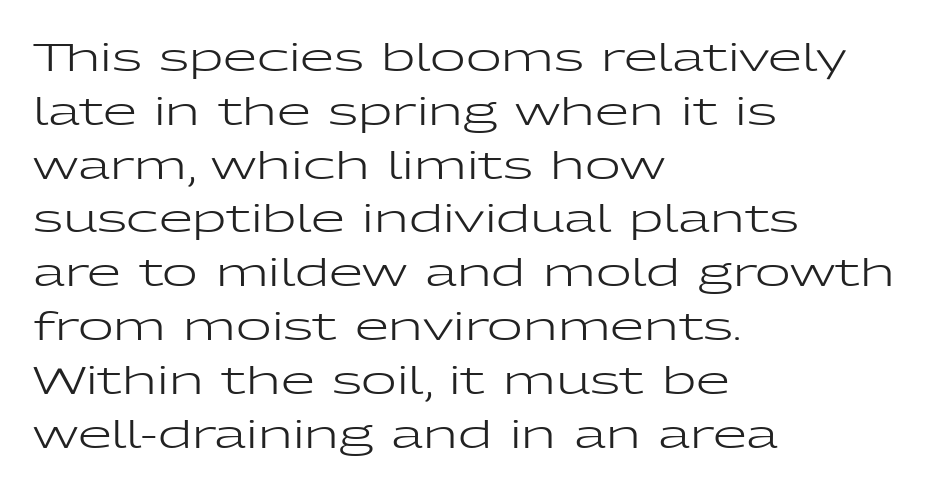
Letters have the restrained weight of plain body copy at most. The rendering keeps characters at their native spacing. The characters display no serif detailing; their extremities are plain. Every stem runs plumb, perpendicular to the baseline. Unmarked baselines from the first word to the last. Layout note: lines flush left.
